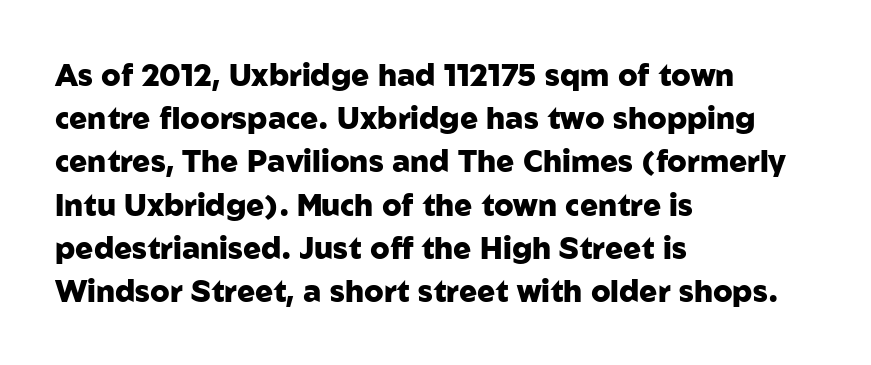
Summary of vertical rhythm: regular, with standard interline spacing. Check the space under the baseline: it is left empty. Type style note: lacks serifs. Tracking value appears to be zero — textbook default spacing. Emphasis by weight is at full strength: bold.
